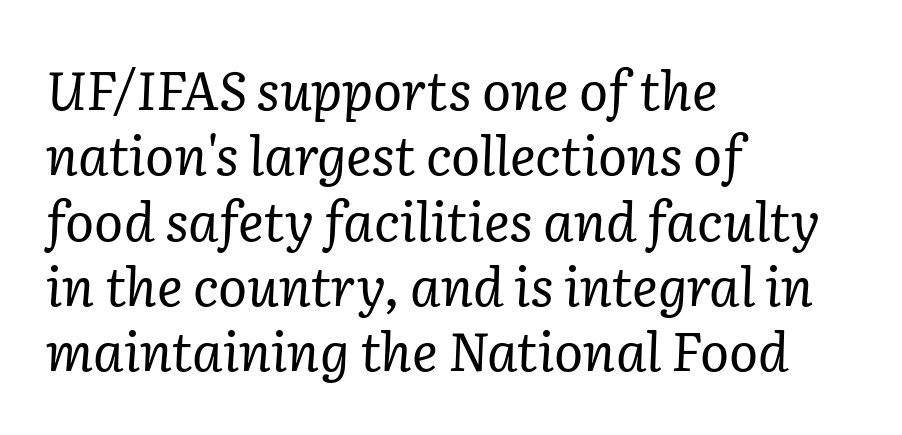
Q: Is the text bold? A: No.
Q: Is the text italic (slanted)? A: Yes, it leans right by about 2 degrees.
Q: Is the typeface a serif or a sans-serif typeface? A: Serif.
Q: Is the text underlined? A: No.
Q: How is the paragraph aligned? A: Left-aligned.
Q: Is the spacing between letters normal or unusually wide? A: Normal.
Q: Width (condensed, normal, or wide)? A: Normal.
Q: Stroke contrast? A: Low.
Q: x-height? A: Medium.
Q: Monospaced? A: No.
